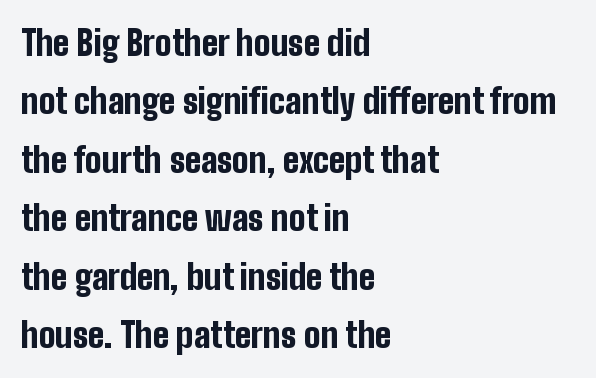
Visually the block forms a straight wall on the left and a jagged coastline on the right. A sans-serif font was chosen for this passage. Nope, not italic — everything's standing straight. Does the weight exceed regular? Yes, all the way to bold.
